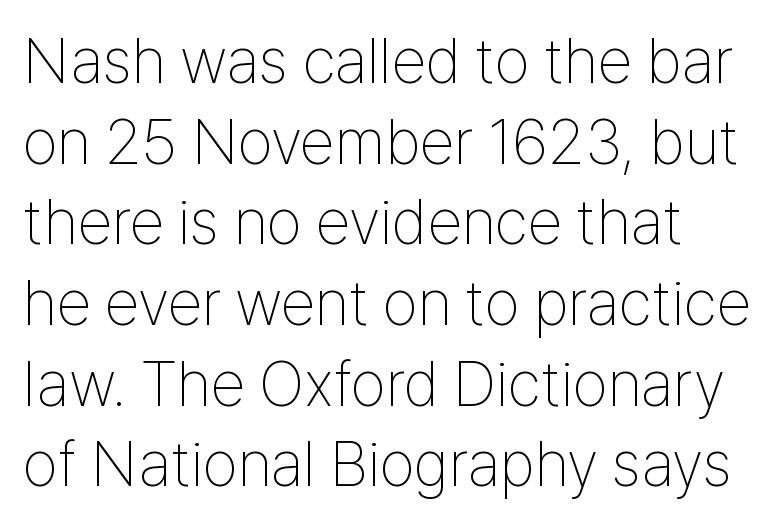
Q: Is the text bold? A: No.
Q: Is the text italic (slanted)? A: No, it is upright.
Q: Is the typeface a serif or a sans-serif typeface? A: Sans-serif.
Q: Is the text underlined? A: No.
Q: How is the paragraph aligned? A: Left-aligned.
Q: Is the spacing between letters normal or unusually wide? A: Normal.
Q: Is the spacing between lines tight, normal or loose? A: Normal.
Q: Width (condensed, normal, or wide)? A: Condensed.
Q: Stroke contrast? A: Low.
Q: x-height? A: Medium.
Q: Monospaced? A: No.
